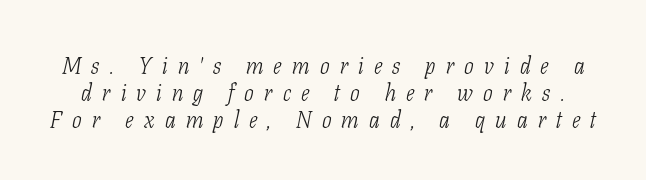
Q: Is the text bold? A: No.
Q: Is the text italic (slanted)? A: Yes, it leans right by about 11 degrees.
Q: Is the text underlined? A: No.
Q: Is the spacing between letters normal or unusually wide? A: Unusually wide.
